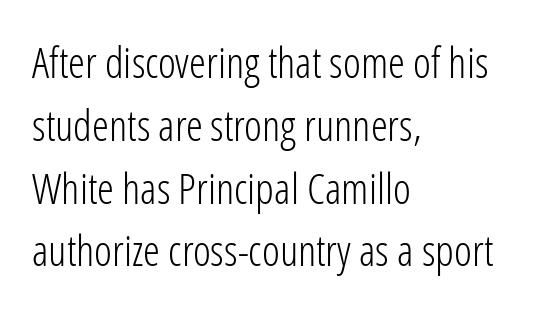
The area under the type is left untouched. Stem width sits at or under what a default text font uses. Tall strokes in this sample are plumb rather than angled. Compared with typical body copy, the letter spacing here is the same. Caption: multi-line text, flush left, ragged right.
